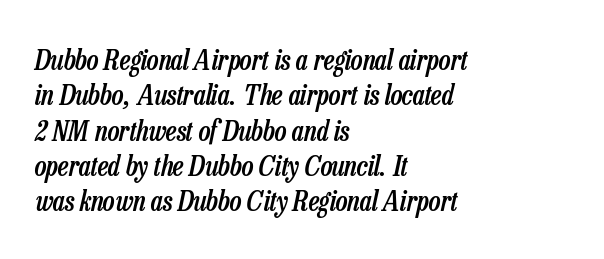
The passage is arranged the way most books set body copy — flush left. Designer's note — italics engaged. Anything drawn beneath the words? Only blank space. Summary of vertical rhythm: regular, with standard interline spacing. Tracking here is standard; glyphs follow each other at the usual distance.
